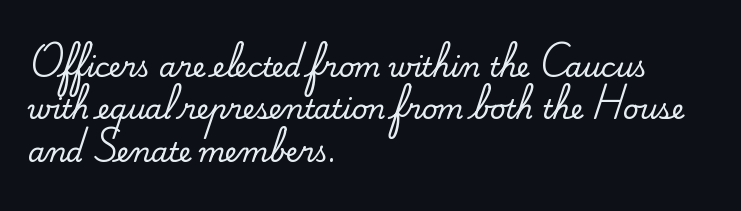
Q: Is the text italic (slanted)? A: Yes.
Q: Is the text underlined? A: No.
Q: How is the paragraph aligned? A: Left-aligned.
Q: Is the spacing between letters normal or unusually wide? A: Normal.
Q: Is the spacing between lines tight, normal or loose? A: Normal.
